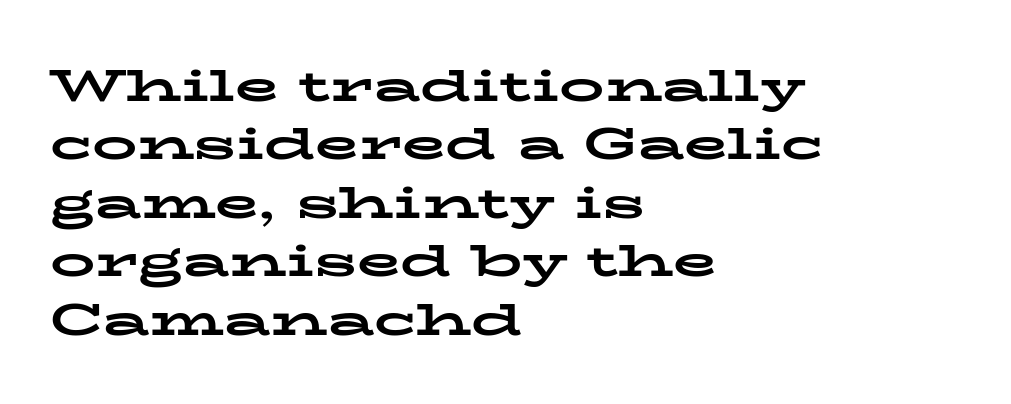
{"serif": "yes", "italic": "no", "bold": "yes", "weight": "bold", "width": "wide", "stroke_contrast": "low", "x_height": "medium", "monospaced": "no", "underline": "no", "align": "left", "line_spacing": "normal", "line_spacing_ratio": 1.3, "letter_spacing": "normal", "letter_spacing_em": 0.0, "glyph_px": 45}
